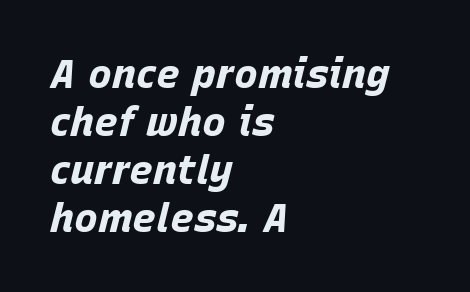
The image shows 40 px bold type, italic (leaning right); set left-aligned, line spacing 1.2x, normal letter spacing, not underlined; low stroke contrast and a large x-height.
